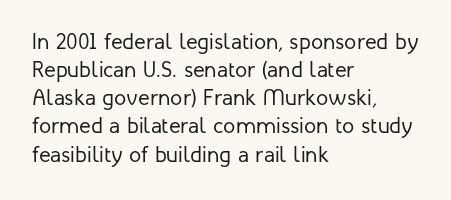
Normally led — the rows are evenly, conventionally spaced. Underlining? Definitely not there. The axis of the letterforms is exactly vertical. The passage is arranged the way most books set body copy — flush left. Default kerning and tracking; the words read as compact shapes.
